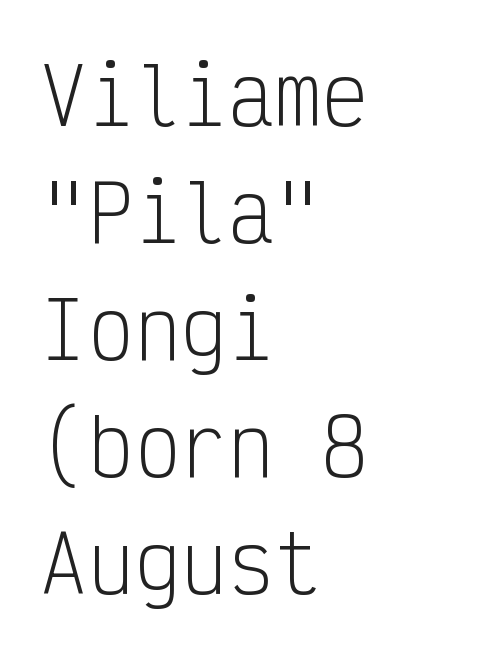
One-word summary of the alignment: left. The typesetting does not lean heavy: it is not bold. Fixed-width glyphs throughout — classic coding-font behaviour. No italicization has been applied; the sample stays upright. The space directly below the letters is spotless. Leading matches the norm, producing a regular column.
